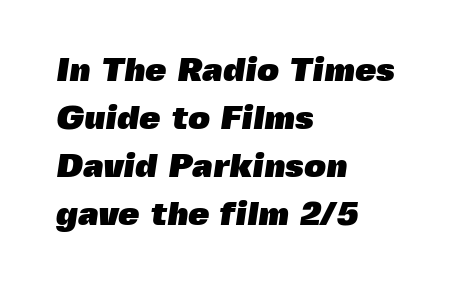
The image shows 34 px heavy sans-serif type; set left-aligned, normal line spacing (1.41x), normal letter spacing, not underlined; a medium x-height.
